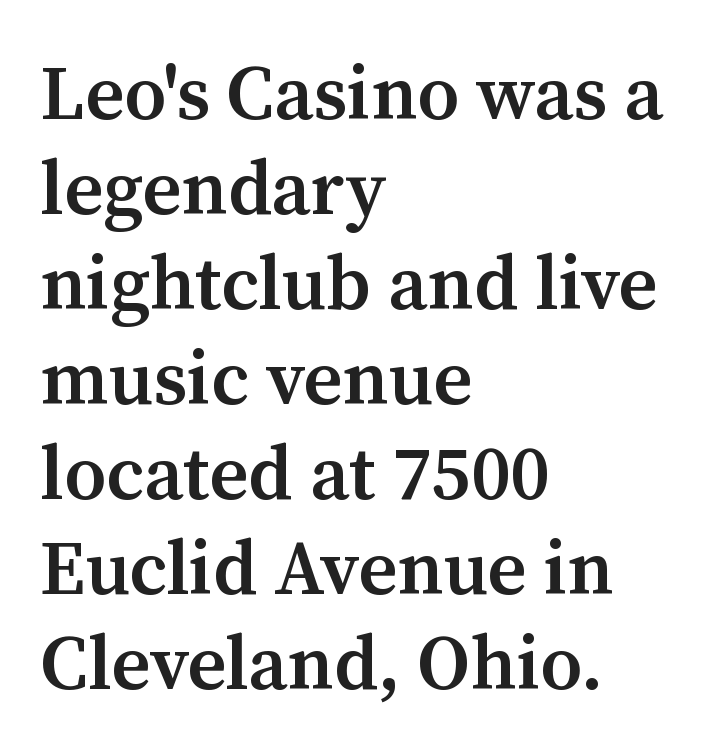
{"serif": "yes", "italic": "no", "bold": "semi", "weight": "semibold", "width": "normal", "stroke_contrast": "medium", "x_height": "medium", "monospaced": "no", "underline": "no", "align": "left", "line_spacing": "normal", "line_spacing_ratio": 1.25, "letter_spacing": "normal", "letter_spacing_em": 0.0, "glyph_px": 76}
